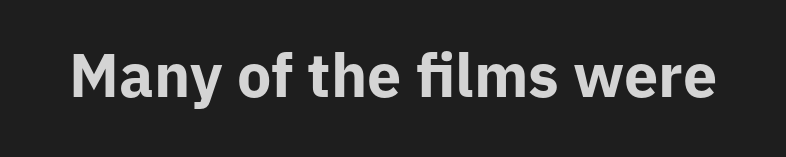
{"serif": "no", "italic": "no", "bold": "yes", "weight": "bold", "width": "normal", "stroke_contrast": "low", "x_height": "medium", "monospaced": "no", "underline": "no", "letter_spacing": "normal", "letter_spacing_em": 0.0, "glyph_px": 61}
